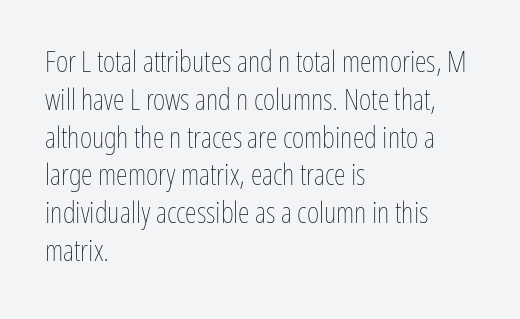
{"italic": "no", "bold": "no", "weight": "thin", "width": "condensed", "stroke_contrast": "low", "x_height": "medium", "monospaced": "no", "underline": "no", "align": "left", "line_spacing": "normal", "line_spacing_ratio": 1.26, "letter_spacing": "normal", "letter_spacing_em": 0.0, "glyph_px": 30}
